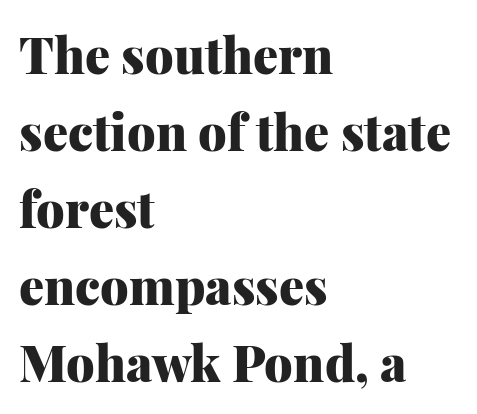
Successive baselines arrive at the customary interval. Little horizontal feet cap the strokes, marking this as serif type. Strokes here are thick enough to call this a true bold. Rule under the text: the space is simply empty.
